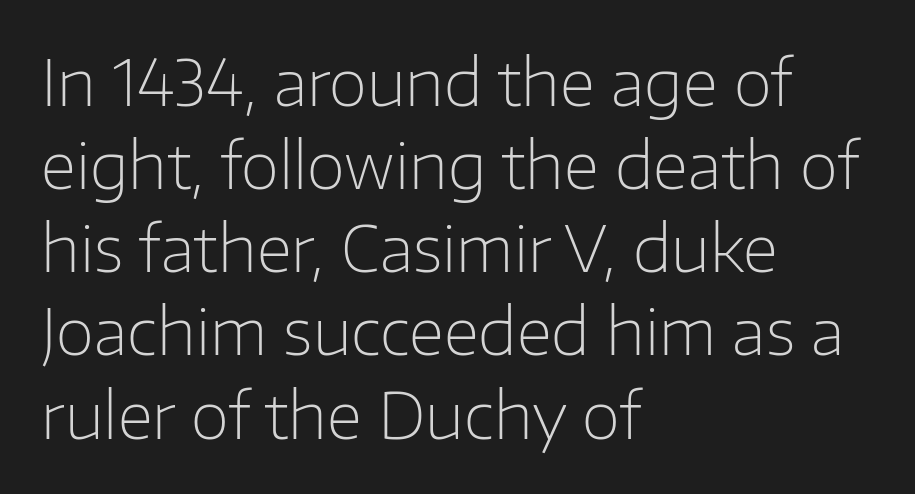
{"serif": "no", "italic": "no", "bold": "no", "weight": "light", "width": "normal", "stroke_contrast": "low", "x_height": "medium", "monospaced": "no", "underline": "no", "align": "left", "line_spacing": "normal", "line_spacing_ratio": 1.32, "letter_spacing": "normal", "letter_spacing_em": 0.0, "glyph_px": 63}
